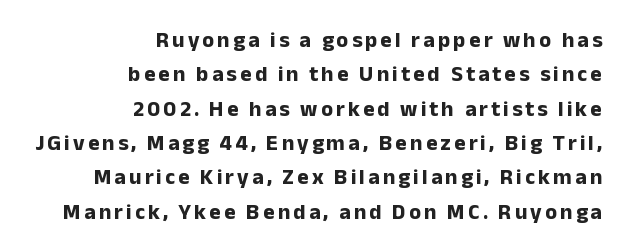
The image shows 22 px bold type, upright; set right-aligned, normal line spacing (1.56x), not underlined.
